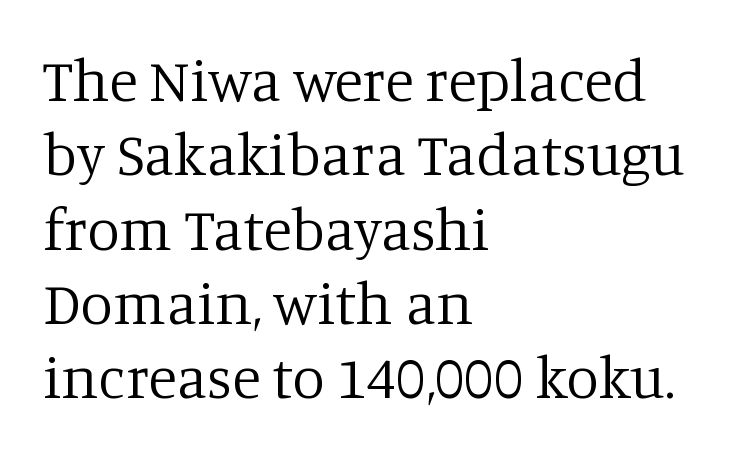
{"serif": "yes", "italic": "no", "bold": "no", "weight": "regular", "width": "normal", "stroke_contrast": "low", "x_height": "large", "monospaced": "no", "underline": "no", "align": "left", "line_spacing": "normal", "line_spacing_ratio": 1.26, "letter_spacing": "normal", "letter_spacing_em": 0.0, "glyph_px": 59}
